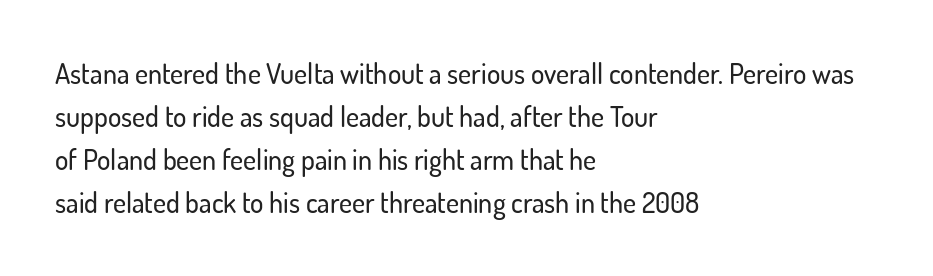
The image shows 28 px sans-serif type, upright; set left-aligned, normal line spacing (1.54x), normal letter spacing, not underlined; low stroke contrast and a small x-height.
